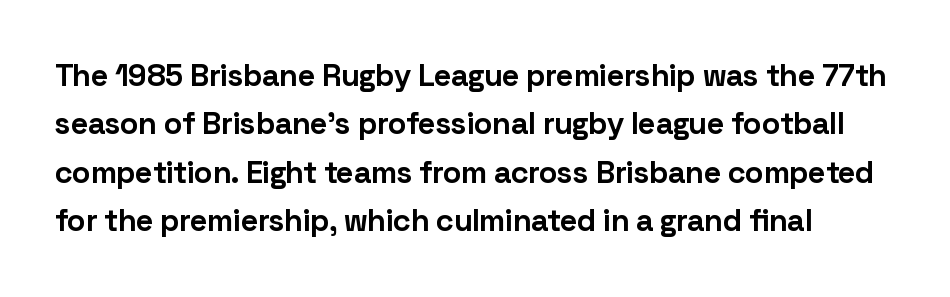
{"serif": "no", "italic": "no", "bold": "yes", "weight": "bold", "width": "normal", "stroke_contrast": "low", "x_height": "medium", "monospaced": "no", "underline": "no", "line_spacing": "normal", "line_spacing_ratio": 1.56, "letter_spacing": "normal", "letter_spacing_em": 0.0, "glyph_px": 31}
